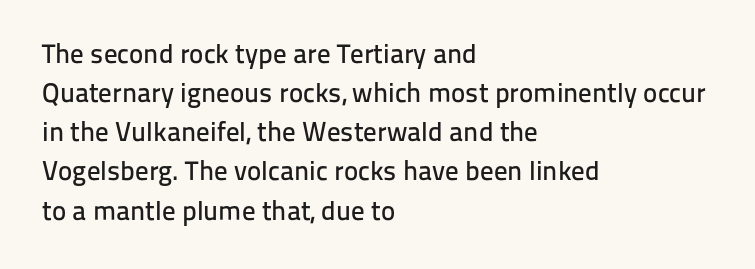
Evenly set lines give the paragraph a standard silhouette. What stands out about the letter spacing? Nothing — it is the standard amount. Glance below the letters and you will spot only blank space. The compositor pushed each line to the left boundary. The axis of the letterforms is exactly vertical.
